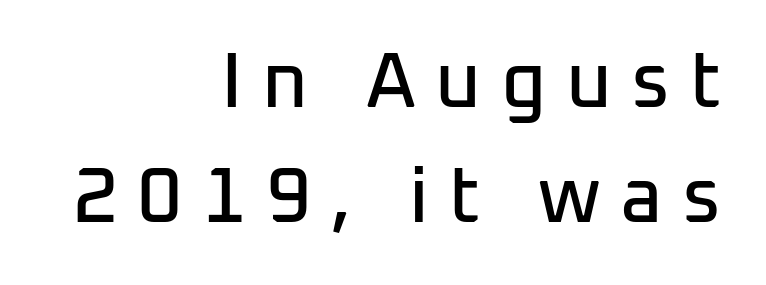
The image shows 78 px sans-serif type, upright; set right-aligned, normal line spacing (1.48x), unusually wide letter spacing (+0.25 em), not underlined; low stroke contrast and a medium x-height.
